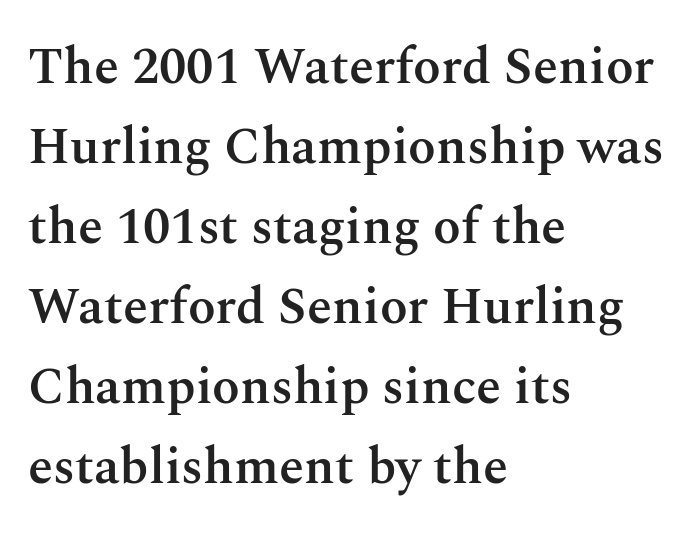
Q: Is the text bold? A: Semi-bold.
Q: Is the text italic (slanted)? A: No, it is upright.
Q: Is the typeface a serif or a sans-serif typeface? A: Serif.
Q: Is the text underlined? A: No.
Q: How is the paragraph aligned? A: Left-aligned.
Q: Is the spacing between letters normal or unusually wide? A: Normal.
Q: Is the spacing between lines tight, normal or loose? A: Normal.
Q: Width (condensed, normal, or wide)? A: Normal.
Q: Stroke contrast? A: Medium.
Q: x-height? A: Medium.
Q: Monospaced? A: No.
